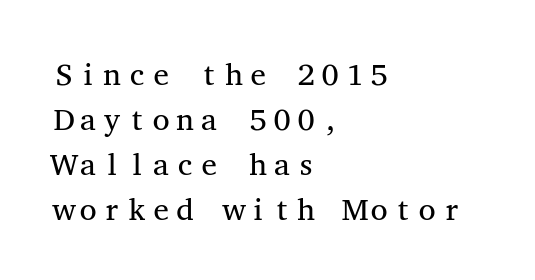
{"serif": "yes", "italic": "no", "bold": "no", "weight": "regular", "width": "wide", "stroke_contrast": "medium", "x_height": "medium", "monospaced": "yes", "underline": "no", "align": "left", "line_spacing": "normal", "line_spacing_ratio": 1.45, "letter_spacing": "normal", "letter_spacing_em": 0.0, "glyph_px": 31}
